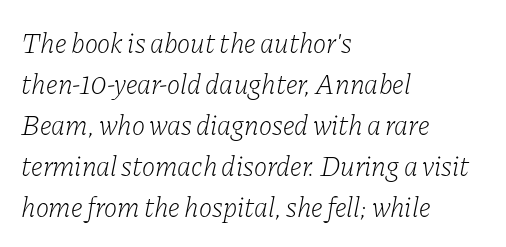
The image shows 28 px light serif type, italic (leaning right); set left-aligned, normal line spacing (1.46x), normal letter spacing, not underlined; low stroke contrast and a medium x-height.
